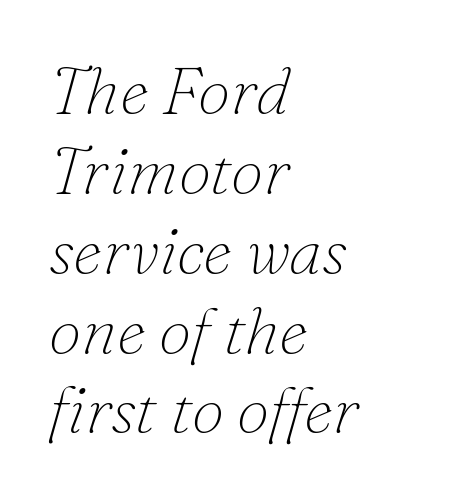
The image shows 66 px thin serif type, italic (leaning right); set left-aligned, line spacing 1.21x, normal letter spacing, not underlined; low stroke contrast and a small x-height.
